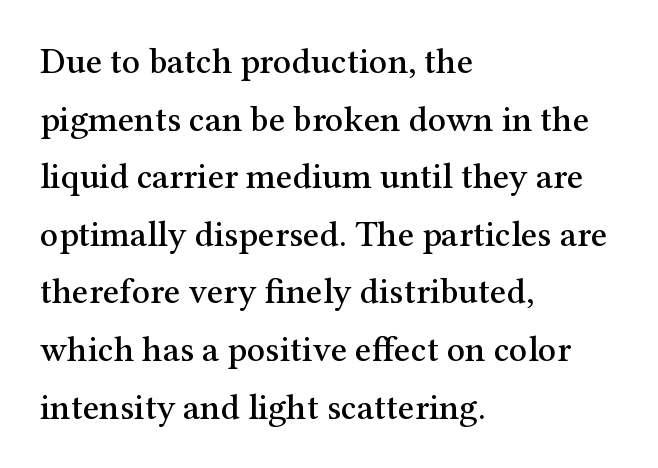
Compared with a centered layout, this one pins lines to the left instead. Descender tails drop into unmarked territory. Check where the strokes stop: tiny serifs finish them off. The block of text has a typical density, with ordinary space between rows. The specimen reads as upright at a glance.
